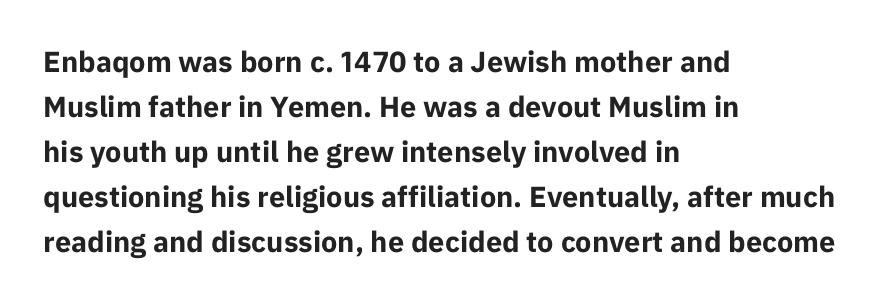
Descenders are the only things crossing below the line. Is the block centered? No — it sits flush against the left margin. Ordinary non-slanted type is in use. The lines sit at an ordinary, default distance from one another. Characters follow at the spacing the type designer built in.
